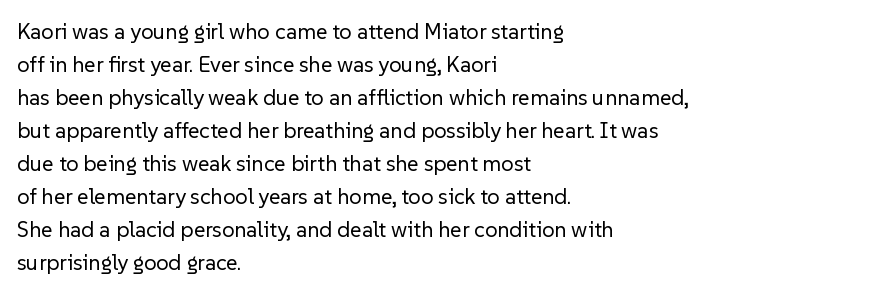
In terms of leading, this rendering sits right in the middle. Quick note: not italic, upright. Stems here are at most as thick as an everyday book face. Letter spacing: default.
